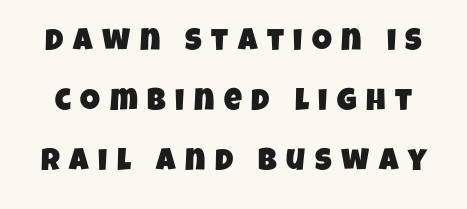
{"serif": "no", "width": "condensed", "stroke_contrast": "low", "x_height": "large", "monospaced": "no", "underline": "no", "line_spacing": "loose", "line_spacing_ratio": 1.94, "letter_spacing": "wide", "letter_spacing_em": 0.31, "glyph_px": 31}
